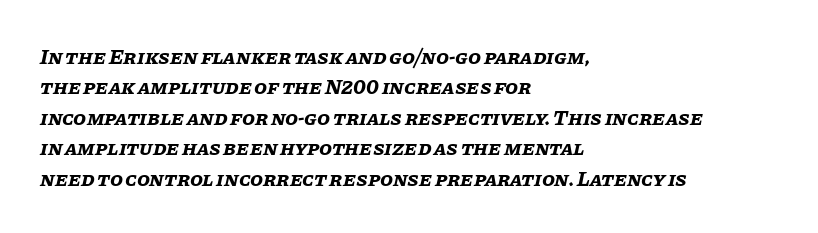
Q: Is the text bold? A: Yes.
Q: Is the text italic (slanted)? A: Yes, it leans right by about 11 degrees.
Q: Is the text underlined? A: No.
Q: How is the paragraph aligned? A: Left-aligned.
Q: Is the spacing between letters normal or unusually wide? A: Normal.
Q: Is the spacing between lines tight, normal or loose? A: Normal.
